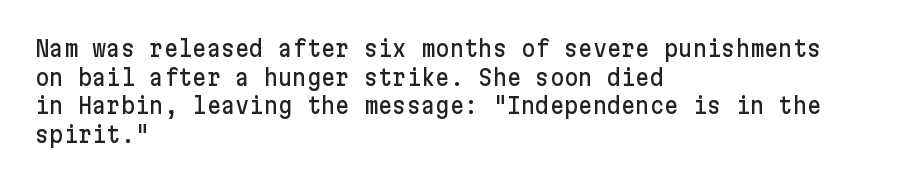
A normal amount of white space separates one row of letters from the next. Unmarked baselines from the first word to the last. These lines were composed using upright roman letters. Compared with typical body copy, the letter spacing here is the same. Line beginnings align vertically; line endings do not.
